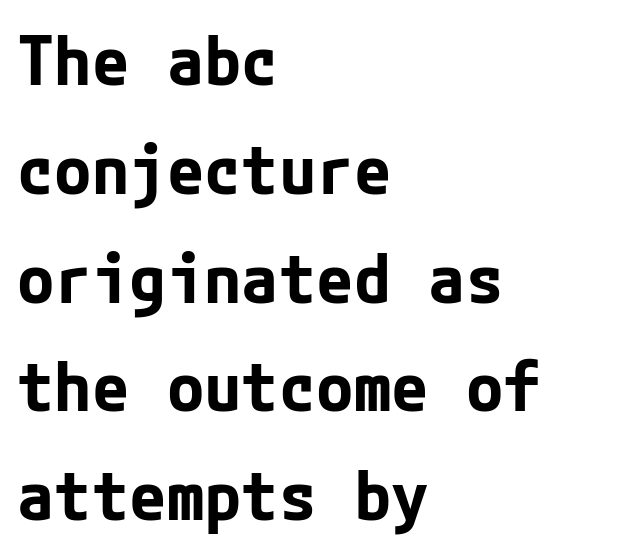
Q: Is the text bold? A: Yes.
Q: Is the text italic (slanted)? A: No, it is upright.
Q: Is the typeface a serif or a sans-serif typeface? A: Sans-serif.
Q: Is the text underlined? A: No.
Q: How is the paragraph aligned? A: Left-aligned.
Q: Is the spacing between letters normal or unusually wide? A: Normal.
Q: Is the spacing between lines tight, normal or loose? A: Normal.
Q: Width (condensed, normal, or wide)? A: Normal.
Q: Stroke contrast? A: Low.
Q: x-height? A: Medium.
